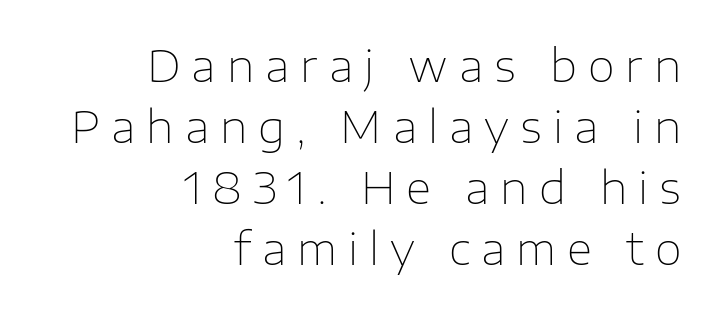
The image shows 44 px thin sans-serif type, upright; set right-aligned, normal line spacing (1.39x), unusually wide letter spacing (+0.25 em), not underlined; low stroke contrast and a medium x-height.
